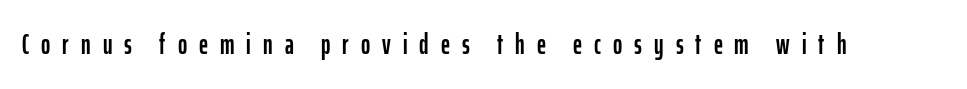
Q: Is the text italic (slanted)? A: No, it is upright.
Q: Is the typeface a serif or a sans-serif typeface? A: Sans-serif.
Q: Is the text underlined? A: No.
Q: Is the spacing between letters normal or unusually wide? A: Unusually wide.
Q: Width (condensed, normal, or wide)? A: Condensed.
Q: Stroke contrast? A: Low.
Q: x-height? A: Medium.
Q: Monospaced? A: No.
